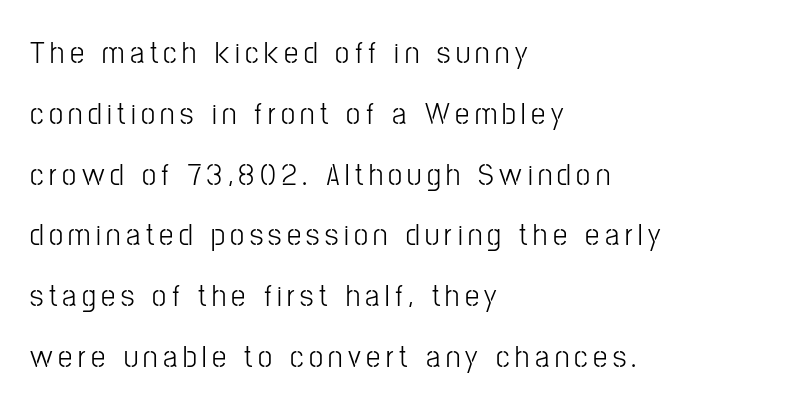
Q: Is the text italic (slanted)? A: No, it is upright.
Q: Is the typeface a serif or a sans-serif typeface? A: Sans-serif.
Q: Is the text underlined? A: No.
Q: How is the paragraph aligned? A: Left-aligned.
Q: Is the spacing between lines tight, normal or loose? A: Loose.
Q: Width (condensed, normal, or wide)? A: Condensed.
Q: Stroke contrast? A: Low.
Q: x-height? A: Medium.
Q: Monospaced? A: No.
